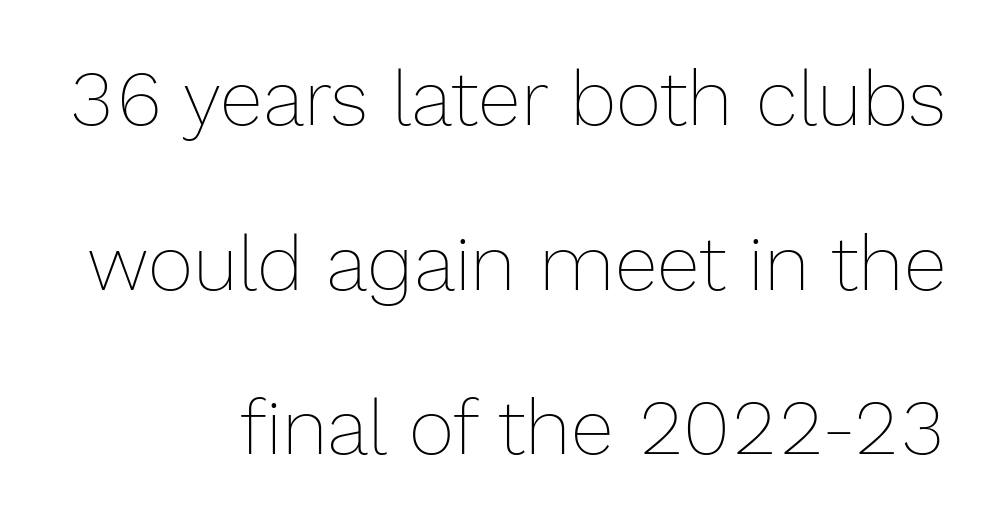
{"italic": "no", "bold": "no", "weight": "thin", "width": "normal", "x_height": "medium", "monospaced": "no", "underline": "no", "align": "right", "line_spacing": "loose", "line_spacing_ratio": 2.11, "letter_spacing": "normal", "letter_spacing_em": 0.0, "glyph_px": 78}
